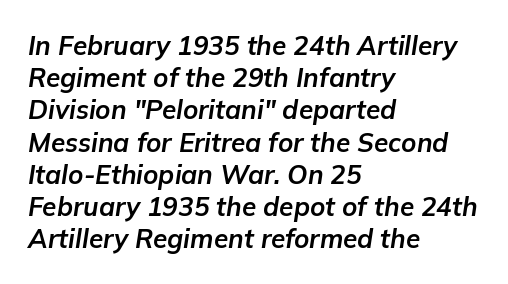
The image shows 26 px bold type, italic (leaning right); set left-aligned, line spacing 1.24x, normal letter spacing, not underlined.
